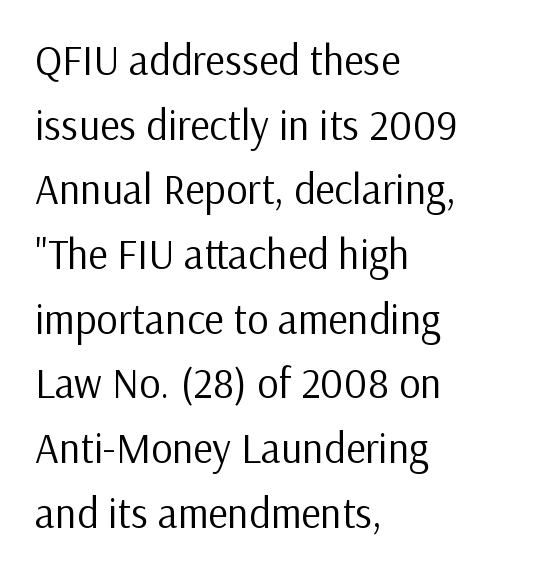
The image shows 42 px regular-weight sans-serif type, upright; set left-aligned, normal line spacing (1.54x), normal letter spacing, not underlined; low stroke contrast and a medium x-height.
